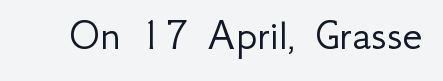
The image shows 46 px light sans-serif type, upright; set normal letter spacing, not underlined; low stroke contrast and a small x-height.
